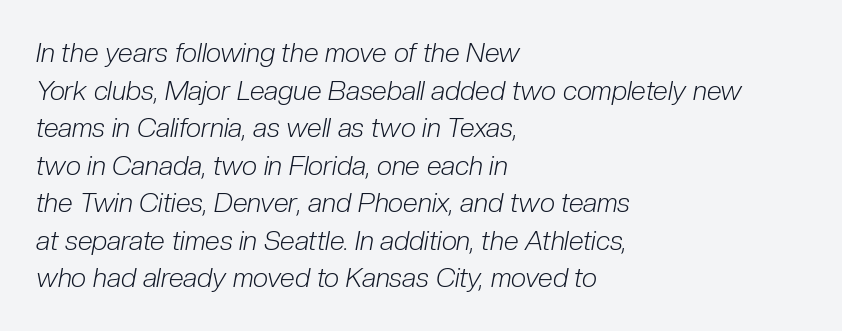
The image shows 27 px text type, italic (leaning right); set left-aligned, normal line spacing (1.39x), normal letter spacing, not underlined.
